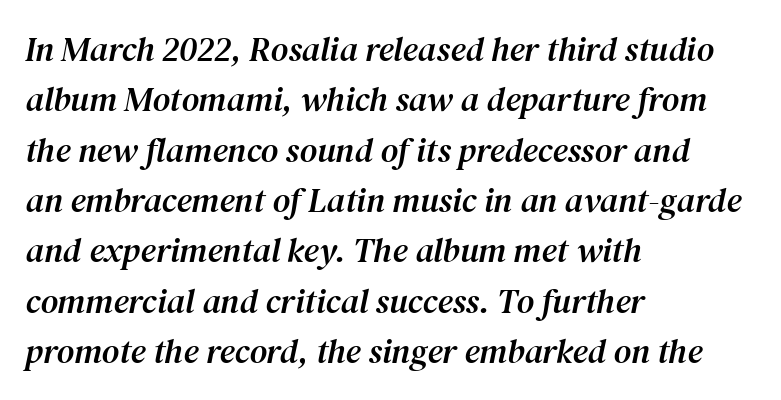
The image shows 34 px serif type, italic (leaning right); set left-aligned, normal line spacing (1.48x), normal letter spacing, not underlined; medium stroke contrast and a medium x-height.
